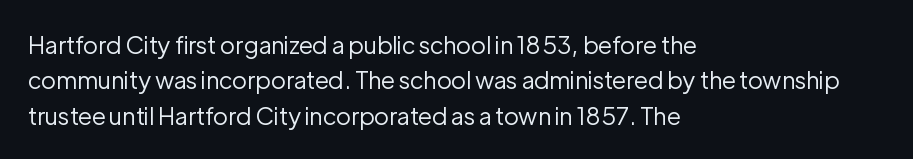
The image shows 24 px text type, upright; set left-aligned, normal line spacing (1.47x), normal letter spacing, not underlined.
